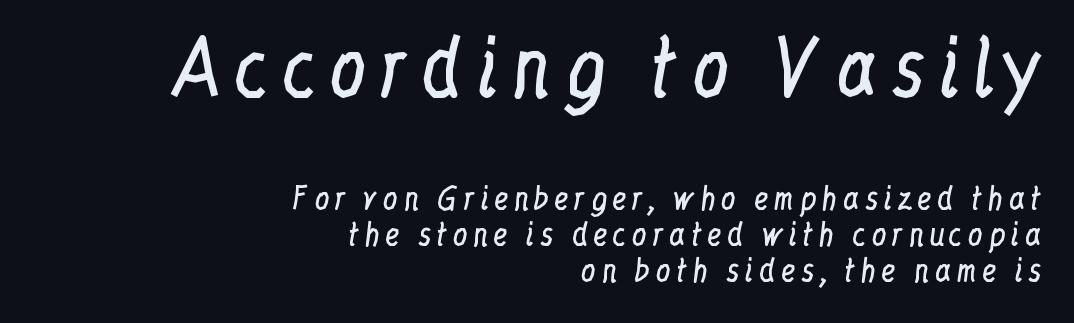
The image shows 75 px regular-weight, condensed serif type; set right-aligned, line spacing 1.21x, not underlined; the first (top) block is 2.5x larger; low stroke contrast and a medium x-height.
